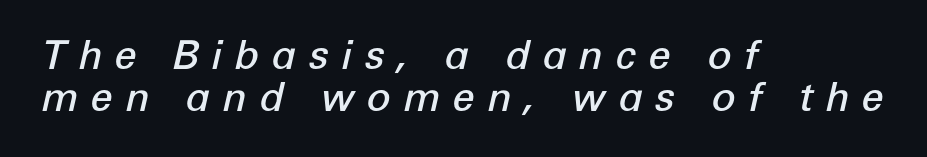
Emphasis-style slanted type is in use. Honestly, the rows look squashed on top of each other. Underline: absent. Note the varied advance widths — an 'i' is clearly narrower than an 'm'.
